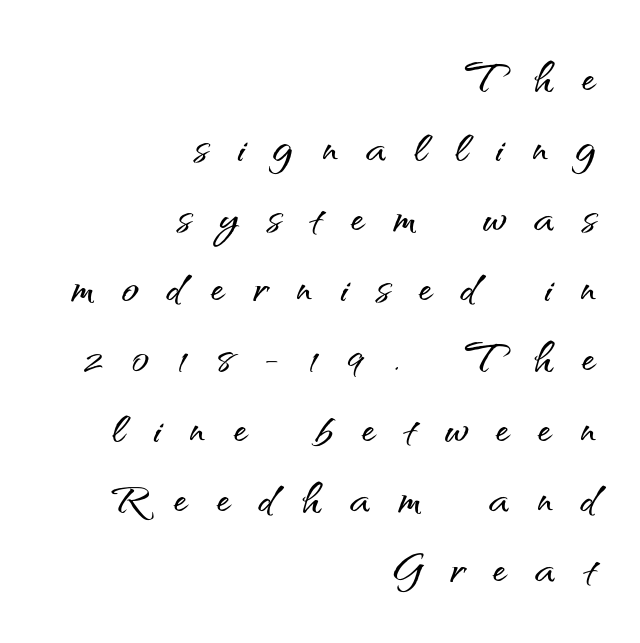
{"serif": "no", "width": "normal", "stroke_contrast": "medium", "x_height": "small", "monospaced": "no", "underline": "no", "align": "right", "line_spacing_ratio": 1.23, "letter_spacing": "wide", "letter_spacing_em": 0.5, "glyph_px": 57}
